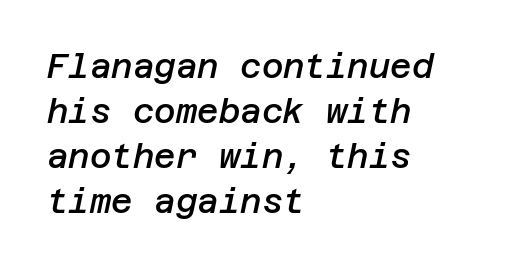
The image shows 33 px semibold type, italic (leaning right); set left-aligned, normal line spacing (1.36x), normal letter spacing, not underlined; low stroke contrast and a large x-height.
